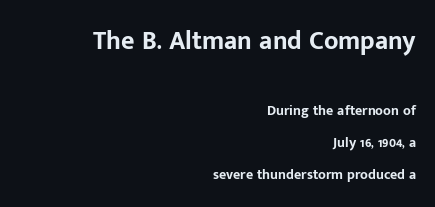
Q: Is the text bold? A: Yes.
Q: Is the text italic (slanted)? A: No, it is upright.
Q: Is the text underlined? A: No.
Q: How is the paragraph aligned? A: Right-aligned.
Q: Is the spacing between letters normal or unusually wide? A: Normal.
Q: Is the spacing between lines tight, normal or loose? A: Loose.
Q: Which block of text is set in a larger size, the first (top) or the second (bottom)? A: The first (top) one.
